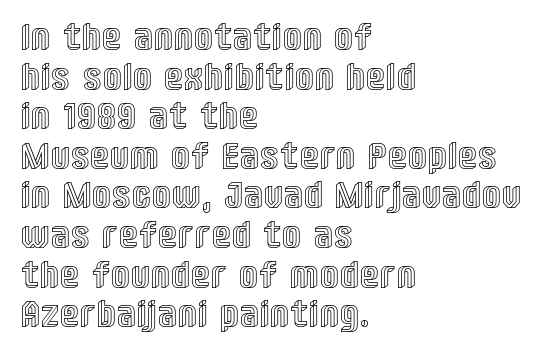
The image shows 37 px condensed type, upright; set left-aligned, tight line spacing (1.07x), not underlined; a large x-height.
